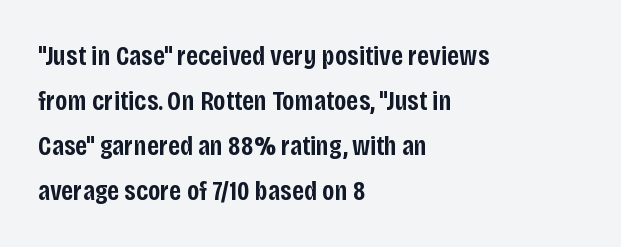
Q: Is the text bold? A: Semi-bold.
Q: Is the text italic (slanted)? A: No, it is upright.
Q: Is the typeface a serif or a sans-serif typeface? A: Sans-serif.
Q: Is the text underlined? A: No.
Q: How is the paragraph aligned? A: Left-aligned.
Q: Is the spacing between letters normal or unusually wide? A: Normal.
Q: Is the spacing between lines tight, normal or loose? A: Normal.
Q: Width (condensed, normal, or wide)? A: Condensed.
Q: Stroke contrast? A: Low.
Q: x-height? A: Large.
Q: Monospaced? A: No.
